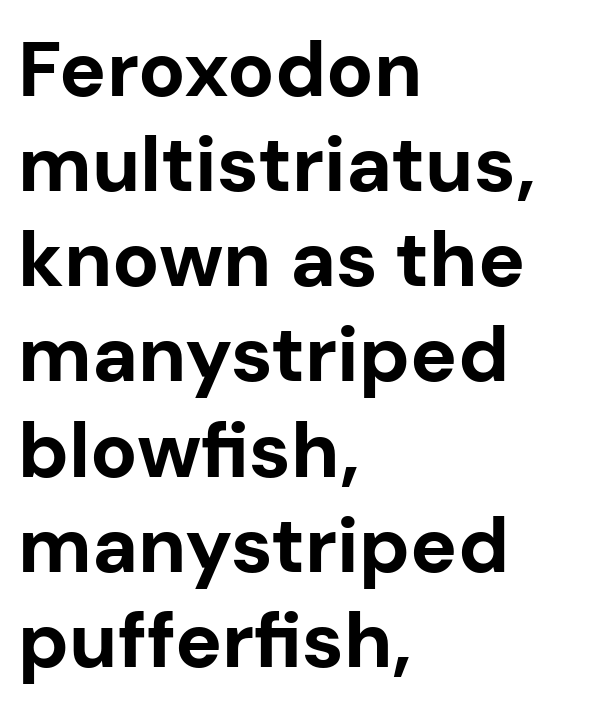
Think of a printed novel: that variable character pitch is what you see here. Visually the block forms a straight wall on the left and a jagged coastline on the right. Nobody touched the tracking dial on this one. Strokes here are thick enough to call this a true bold. No feet cap the strokes, marking this as sans-serif type. Underline: absent.
